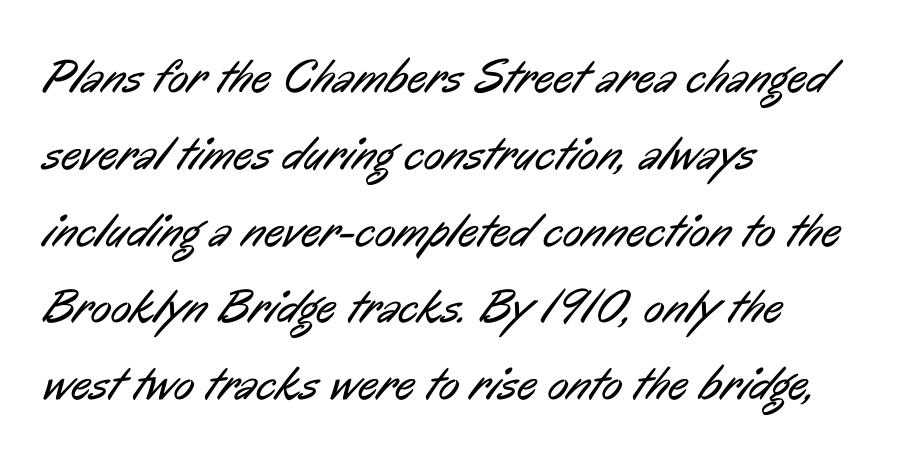
The image shows 48 px regular-weight, condensed sans-serif type; set left-aligned, normal line spacing (1.6x), normal letter spacing, not underlined; low stroke contrast and a medium x-height.
